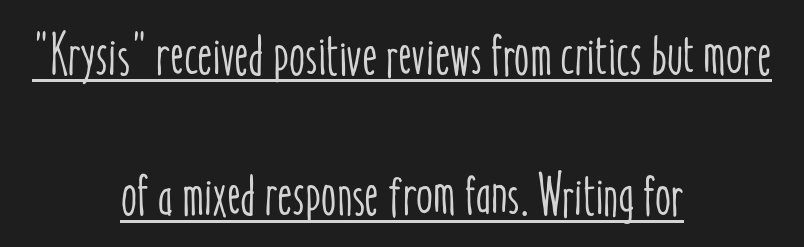
Q: Is the text italic (slanted)? A: No, it is upright.
Q: Is the text underlined? A: Yes.
Q: How is the paragraph aligned? A: Centered.
Q: Is the spacing between letters normal or unusually wide? A: Normal.
Q: Is the spacing between lines tight, normal or loose? A: Loose.
Q: Width (condensed, normal, or wide)? A: Condensed.
Q: Stroke contrast? A: Low.
Q: x-height? A: Medium.
Q: Monospaced? A: No.
